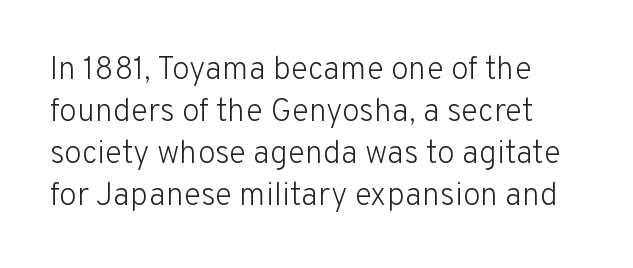
Designer's note — italics off, roman on. The designer went with a sans here, leaving each stem footless. There is no visible air inserted between adjacent glyphs. The rendering uses natural spacing where letterforms have individual widths. The passage shown stacks its lines at a standard gap.
